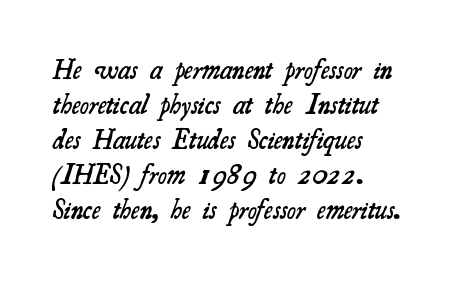
{"bold": "semi", "underline": "no", "align": "left", "line_spacing": "normal", "line_spacing_ratio": 1.3, "letter_spacing": "normal", "letter_spacing_em": 0.0, "glyph_px": 27}
